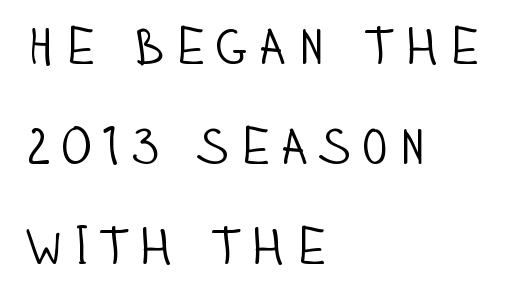
The lines are spread far apart with generous leading. The strokes are not fattened; the text isn't bold. The glyphs in this specimen are sans serif. The specimen omits any rule beneath the text block's lines. Proportional: the letters do not fall into vertical columns.
